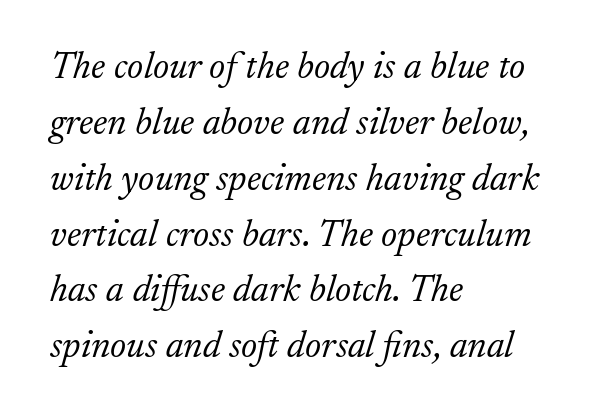
A typesetter would mark this as italic. A student would call this left alignment; a typographer would say flush left, rag right. What stands out about the letter spacing? Nothing — it is the standard amount. Is the type heavy? It reads as light-to-regular instead. Type without underlining.
